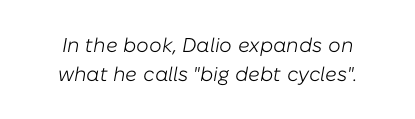
Q: Is the text bold? A: No.
Q: Is the text italic (slanted)? A: Yes, it leans right by about 10 degrees.
Q: Is the text underlined? A: No.
Q: Is the spacing between letters normal or unusually wide? A: Normal.
Q: Is the spacing between lines tight, normal or loose? A: Normal.
